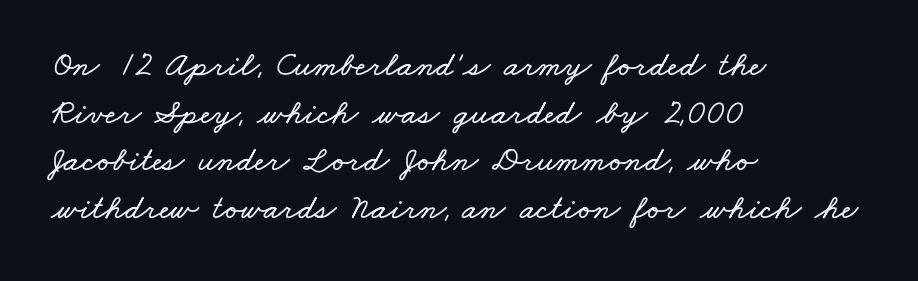
Q: Is the text underlined? A: No.
Q: How is the paragraph aligned? A: Left-aligned.
Q: Is the spacing between letters normal or unusually wide? A: Normal.
Q: Is the spacing between lines tight, normal or loose? A: Normal.
Q: Width (condensed, normal, or wide)? A: Wide.
Q: Stroke contrast? A: Low.
Q: x-height? A: Small.
Q: Monospaced? A: No.
